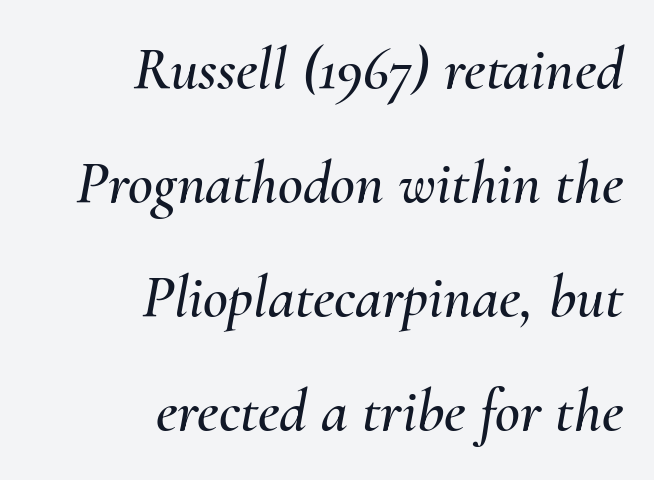
The image shows 61 px text type, italic (leaning right); set right-aligned, line spacing 1.87x, normal letter spacing, not underlined; medium stroke contrast and a small x-height.
